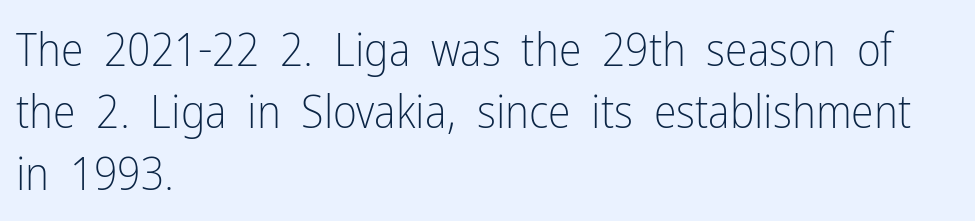
{"serif": "no", "italic": "no", "bold": "no", "weight": "light", "width": "condensed", "stroke_contrast": "low", "x_height": "medium", "monospaced": "no", "underline": "no", "align": "left", "line_spacing": "normal", "line_spacing_ratio": 1.35, "letter_spacing": "normal", "letter_spacing_em": 0.0, "glyph_px": 46}
